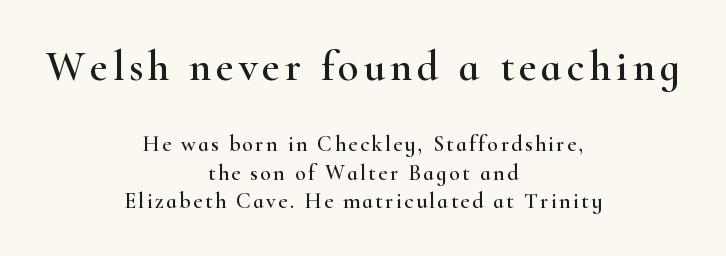
The image shows 43 px wide serif type, upright; set centered, normal line spacing (1.3x), not underlined; the first (top) block is 1.95x larger; high stroke contrast and a small x-height.
